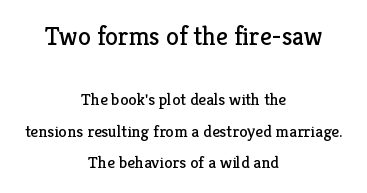
{"italic": "no", "bold": "no", "underline": "no", "align": "center", "line_spacing_ratio": 1.86, "letter_spacing": "normal", "letter_spacing_em": 0.0, "larger_block": "first", "size_ratio": 1.53, "glyph_px": 26}
